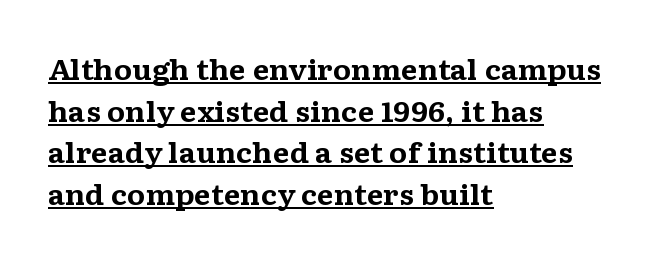
Q: Is the text bold? A: Yes.
Q: Is the text italic (slanted)? A: No, it is upright.
Q: Is the text underlined? A: Yes.
Q: How is the paragraph aligned? A: Left-aligned.
Q: Is the spacing between letters normal or unusually wide? A: Normal.
Q: Is the spacing between lines tight, normal or loose? A: Normal.
